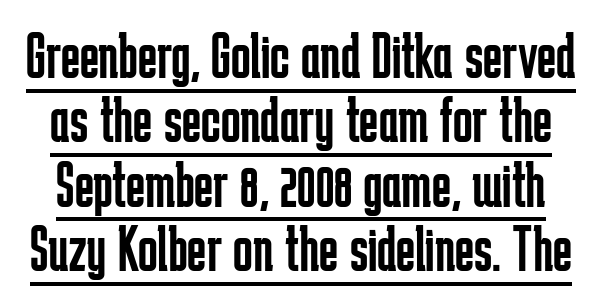
The image shows 65 px regular-weight, condensed sans-serif type, upright; set tight line spacing (0.99x), normal letter spacing, underlined; low stroke contrast and a medium x-height.
